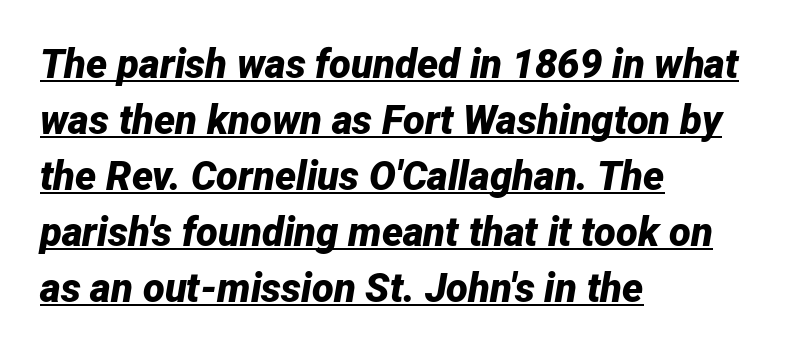
{"italic": "yes", "lean": "right", "slant_degrees": 12, "bold": "yes", "weight": "bold", "width": "normal", "stroke_contrast": "low", "x_height": "medium", "monospaced": "no", "underline": "yes", "align": "left", "line_spacing": "normal", "line_spacing_ratio": 1.4, "letter_spacing": "normal", "letter_spacing_em": 0.0, "glyph_px": 40}
